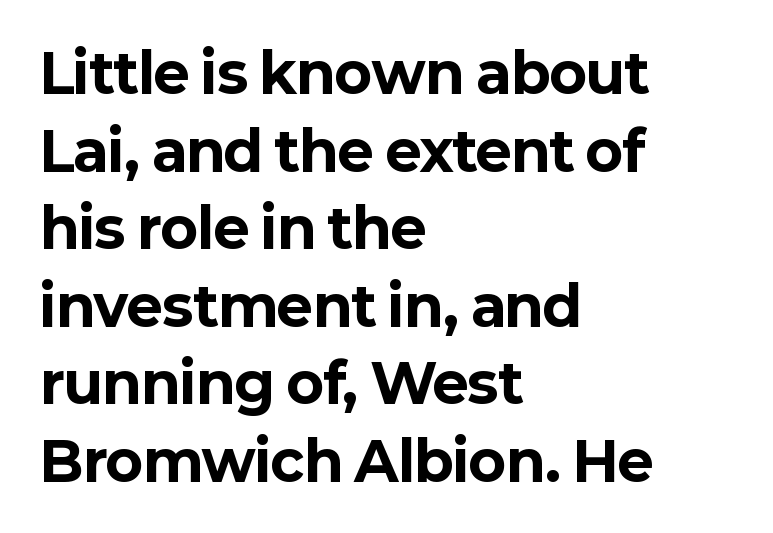
A typesetter would call this zero additional tracking. Nobody drew a line under any word here. Bold? Absolutely — the strokes are thick and heavy. Do the characters align in a grid? No, the font is proportional. Typographically, this falls in the sans-serif category.
